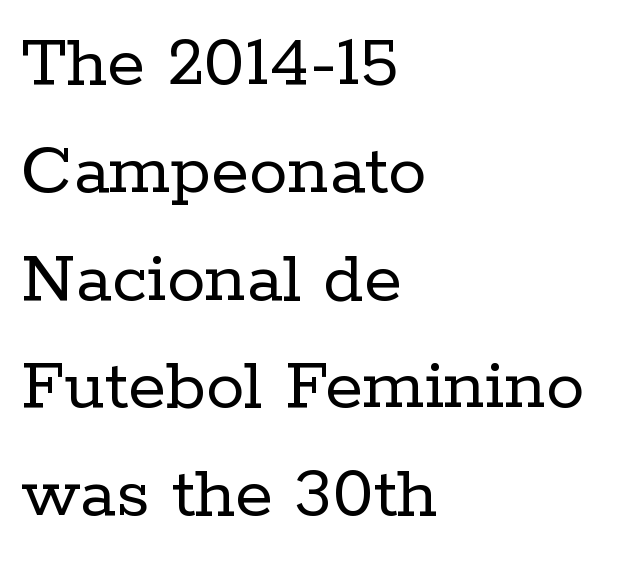
{"serif": "yes", "italic": "no", "bold": "no", "weight": "regular", "width": "normal", "stroke_contrast": "low", "x_height": "medium", "monospaced": "no", "underline": "no", "align": "left", "line_spacing": "normal", "line_spacing_ratio": 1.4, "letter_spacing": "normal", "letter_spacing_em": 0.0, "glyph_px": 77}
